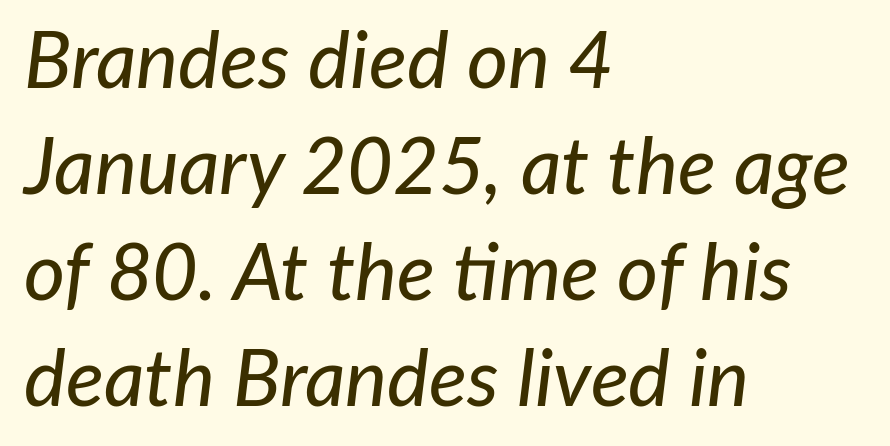
Short note: letters normally spaced. Observe the lean: these are italic letterforms. Proportional: the letters do not fall into vertical columns. These lines are set flush left with a ragged right edge.
